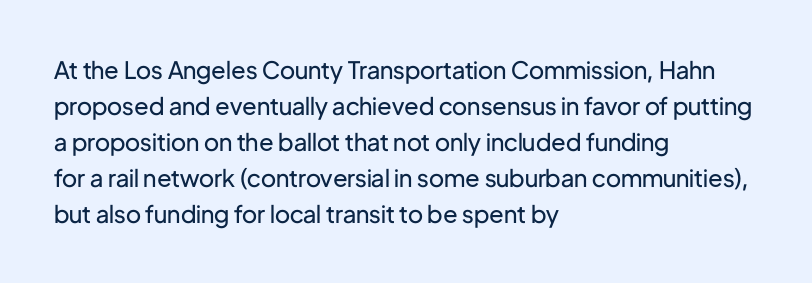
The image shows 24 px text type, upright; set left-aligned, normal line spacing (1.5x), normal letter spacing, not underlined.
